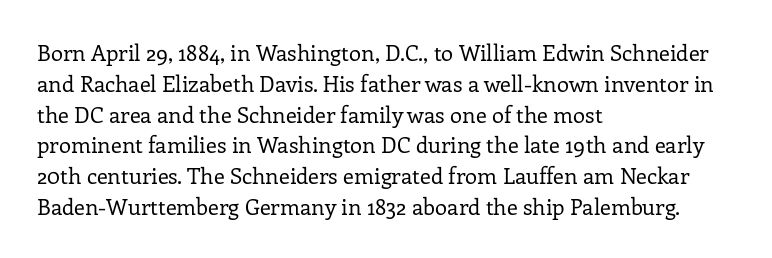
Summary of vertical rhythm: regular, with standard interline spacing. Short note: letters normally spaced. The font's upright variant was chosen for this text. Casual observation: everything's shoved over to the left.
